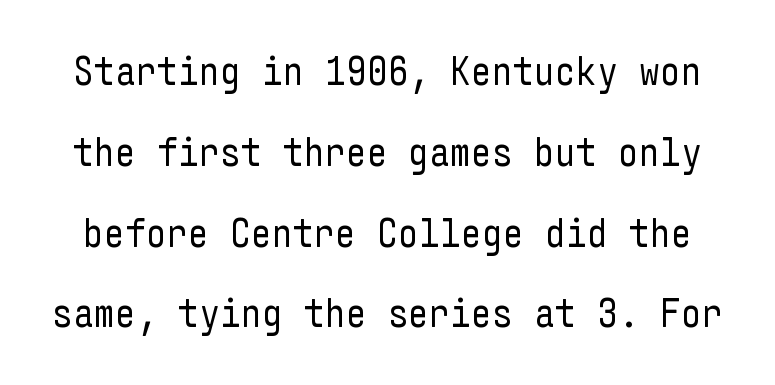
How would I describe the line gaps? Wide and relaxed. Tracking value appears to be zero — textbook default spacing. The space directly below the letters is spotless. Observe the absence of serifs on each vertical stroke in this sample.
